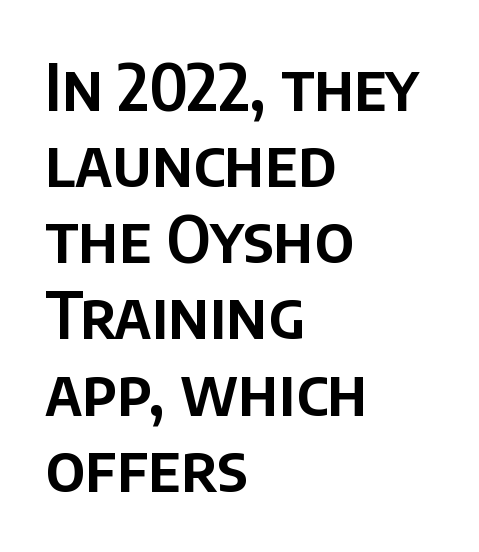
The rendering uses natural spacing where letterforms have individual widths. Do the letters lean? They stand straight. Grotesque or geometric, the face here clearly has no serifs. The passage shown is not underscored anywhere.
